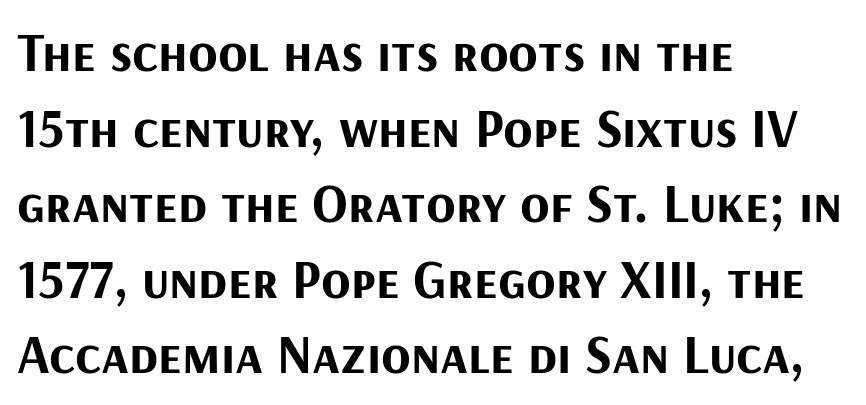
The image shows 54 px bold sans-serif type, upright; set left-aligned, normal line spacing (1.4x), normal letter spacing, not underlined; medium stroke contrast and a medium x-height.
